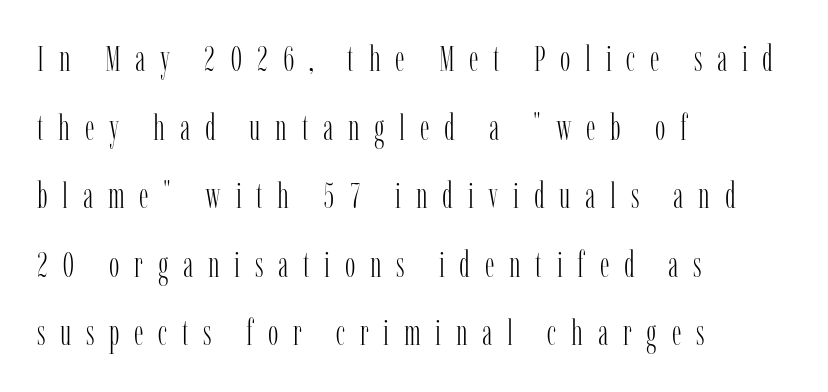
{"serif": "yes", "italic": "no", "bold": "no", "weight": "light", "width": "condensed", "stroke_contrast": "low", "x_height": "medium", "monospaced": "no", "underline": "no", "align": "left", "line_spacing": "loose", "line_spacing_ratio": 1.96, "letter_spacing": "wide", "letter_spacing_em": 0.42, "glyph_px": 35}
